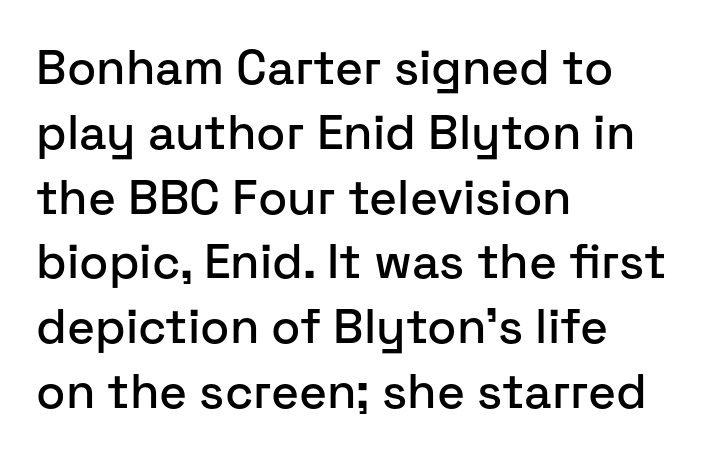
Q: Is the text italic (slanted)? A: No, it is upright.
Q: Is the typeface a serif or a sans-serif typeface? A: Sans-serif.
Q: Is the text underlined? A: No.
Q: How is the paragraph aligned? A: Left-aligned.
Q: Is the spacing between letters normal or unusually wide? A: Normal.
Q: Is the spacing between lines tight, normal or loose? A: Normal.
Q: Width (condensed, normal, or wide)? A: Normal.
Q: Stroke contrast? A: Low.
Q: x-height? A: Medium.
Q: Monospaced? A: No.
